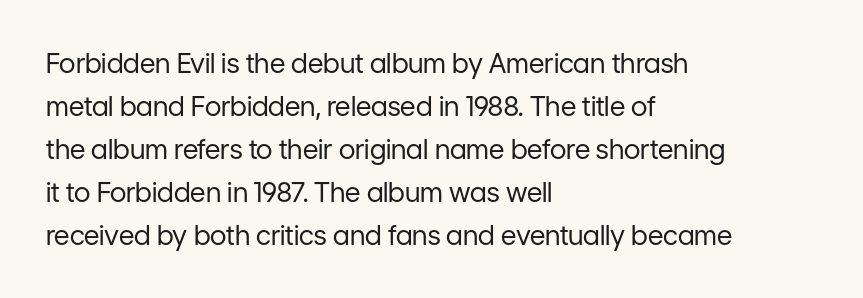
The image shows 27 px text type, upright; set left-aligned, normal line spacing (1.59x), normal letter spacing, not underlined.
